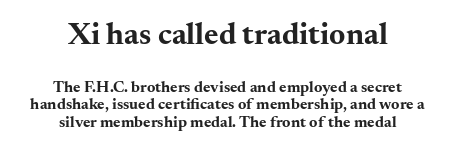
Size contrast runs from large at the top to small at the bottom. The type is set solid horizontally, with unmodified tracking. Layout note: lines centered. Varying glyph widths throughout — classic text-font behaviour. Leading: reduced. Is this a sans? No — the strokes have serifs.
